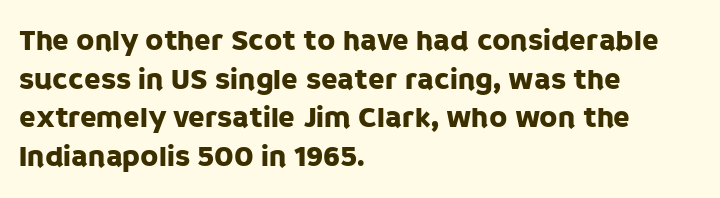
The image shows 30 px sans-serif type, upright; set left-aligned, normal line spacing (1.29x), normal letter spacing, not underlined; low stroke contrast and a large x-height.
